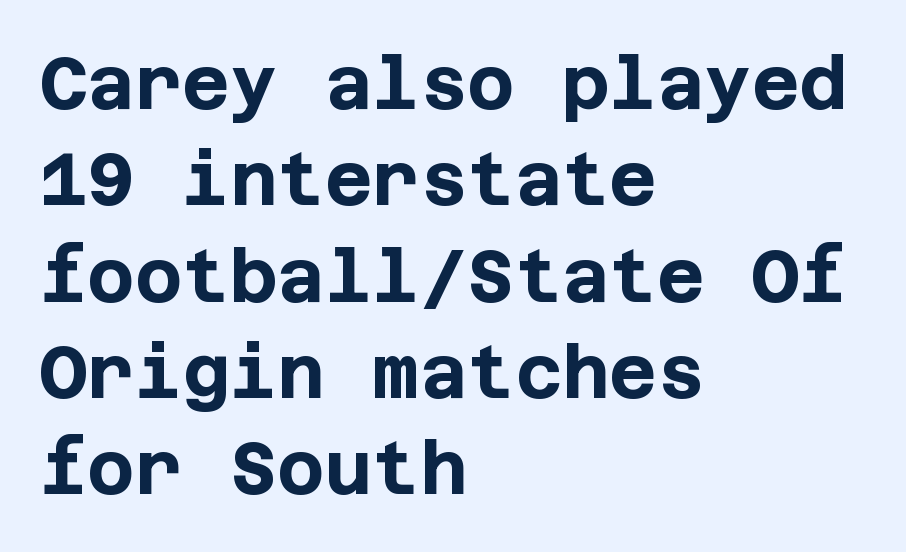
{"serif": "no", "italic": "no", "bold": "yes", "weight": "bold", "width": "normal", "stroke_contrast": "low", "x_height": "large", "underline": "no", "align": "left", "line_spacing": "normal", "line_spacing_ratio": 1.32, "letter_spacing": "normal", "letter_spacing_em": 0.0, "glyph_px": 73}
